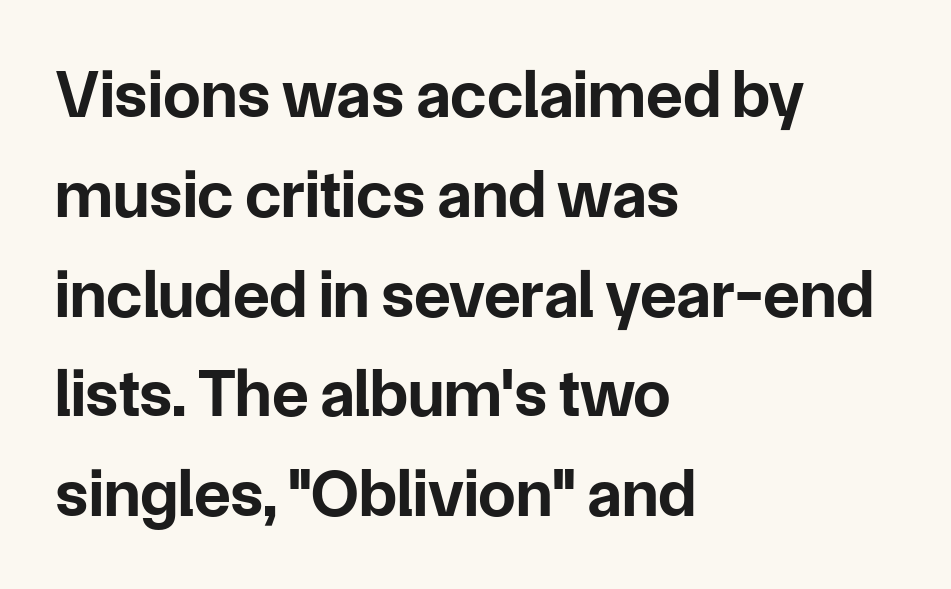
Upright lettering throughout. Note the varied advance widths — an 'i' is clearly narrower than an 'm'. Tracking here is standard; glyphs follow each other at the usual distance. Does the copy run flush right? No — it runs flush left. This is sans-serif lettering, the kind often seen on screens and signage.
